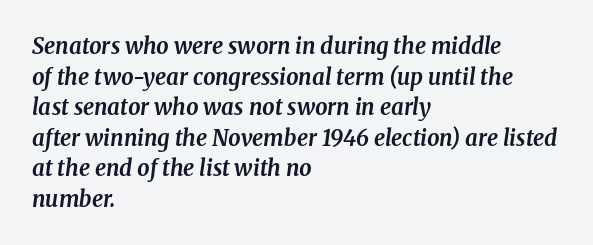
The image shows 22 px bold type, italic (leaning right); set left-aligned, normal line spacing (1.39x), normal letter spacing, not underlined.
